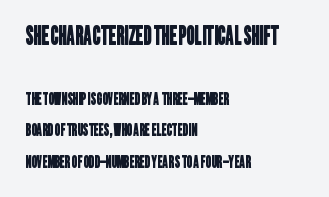
{"underline": "no", "align": "left", "line_spacing_ratio": 1.84, "letter_spacing": "normal", "letter_spacing_em": 0.0, "larger_block": "first", "size_ratio": 1.47, "glyph_px": 25}
